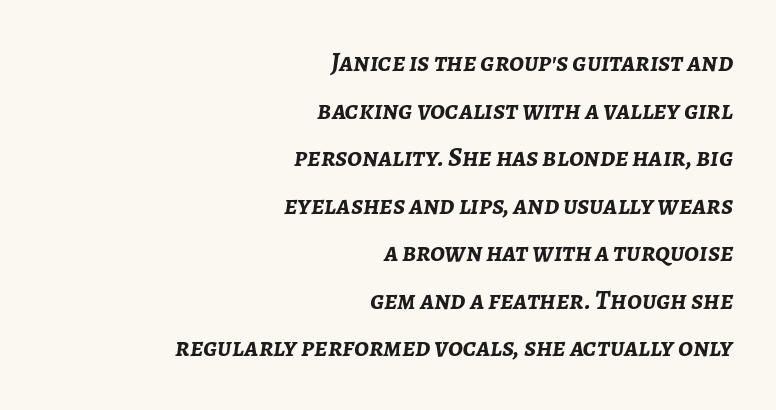
The face used here has the dense, thick strokes of a bold. All the whitespace from short lines collects on the left. Plain, unruled lines of type. Here the glyphs are tracked normally, forming tight word shapes.
